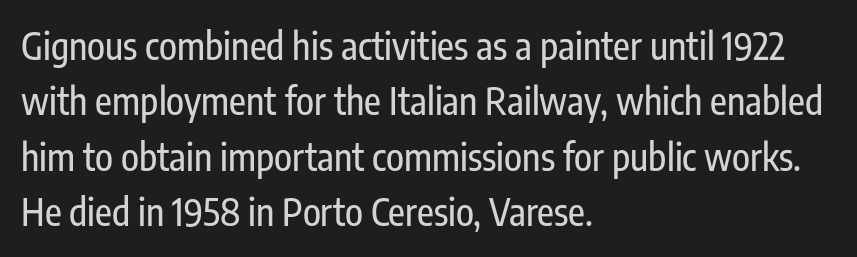
{"serif": "no", "italic": "no", "width": "condensed", "stroke_contrast": "low", "x_height": "medium", "monospaced": "no", "underline": "no", "align": "left", "line_spacing": "normal", "line_spacing_ratio": 1.5, "letter_spacing": "normal", "letter_spacing_em": 0.0, "glyph_px": 37}
